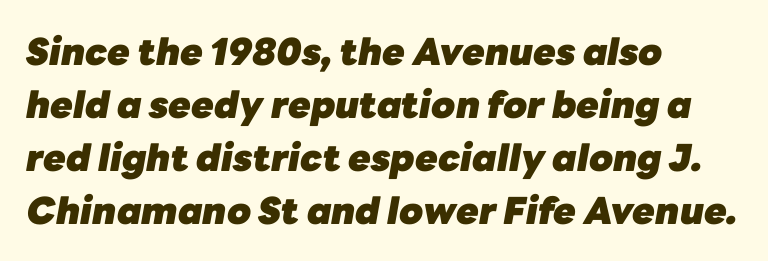
The image shows 37 px heavy type, italic (leaning right); set left-aligned, normal line spacing (1.43x), normal letter spacing, not underlined; low stroke contrast and a medium x-height.
